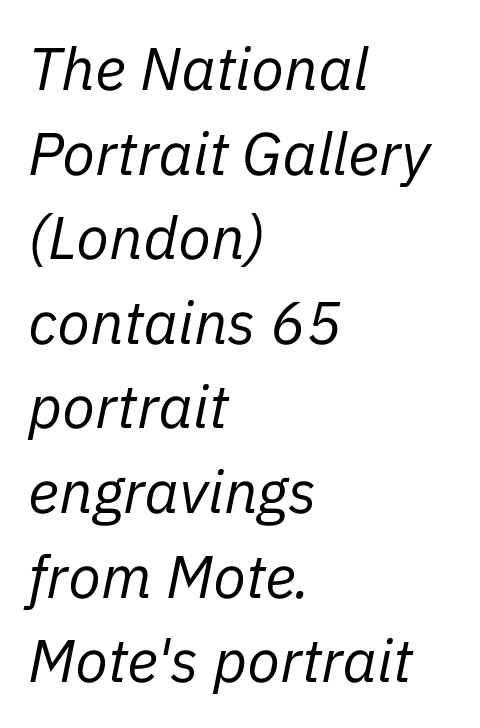
The image shows 60 px regular-weight type, italic (leaning right); set left-aligned, normal line spacing (1.41x), normal letter spacing, not underlined; low stroke contrast and a medium x-height.
